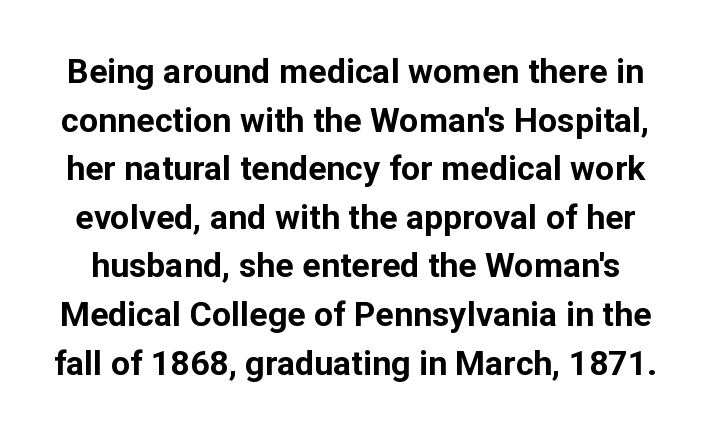
Q: Is the text bold? A: Yes.
Q: Is the text italic (slanted)? A: No, it is upright.
Q: Is the typeface a serif or a sans-serif typeface? A: Sans-serif.
Q: Is the text underlined? A: No.
Q: Is the spacing between letters normal or unusually wide? A: Normal.
Q: Is the spacing between lines tight, normal or loose? A: Normal.
Q: Width (condensed, normal, or wide)? A: Normal.
Q: Stroke contrast? A: Low.
Q: x-height? A: Medium.
Q: Monospaced? A: No.
